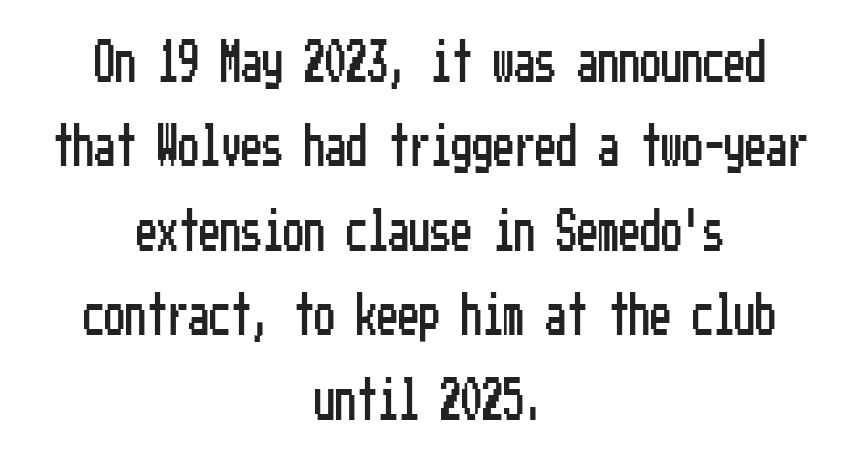
Spacing between characters is what you'd get straight out of the box. These lines were composed using upright roman letters. In CSS terms this would be text-align: center. The words here are not underlined. Does the type have serifs? No, each stem ends abruptly. Leading: increased.
